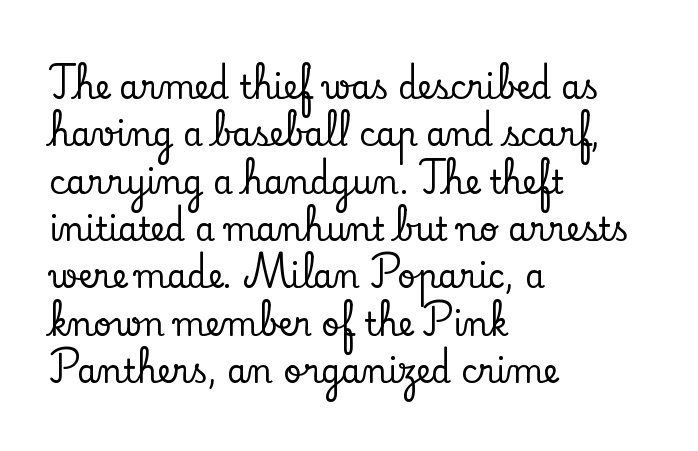
Q: Is the text italic (slanted)? A: No, it is upright.
Q: Is the typeface a serif or a sans-serif typeface? A: Serif.
Q: Is the text underlined? A: No.
Q: How is the paragraph aligned? A: Left-aligned.
Q: Is the spacing between letters normal or unusually wide? A: Normal.
Q: Is the spacing between lines tight, normal or loose? A: Normal.
Q: Width (condensed, normal, or wide)? A: Normal.
Q: Stroke contrast? A: Low.
Q: x-height? A: Small.
Q: Monospaced? A: No.
